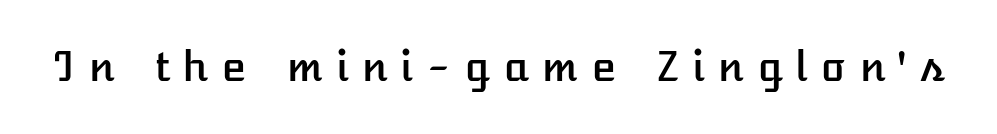
The image shows 41 px text type, upright; set unusually wide letter spacing (+0.32 em), not underlined; low stroke contrast and a medium x-height.
